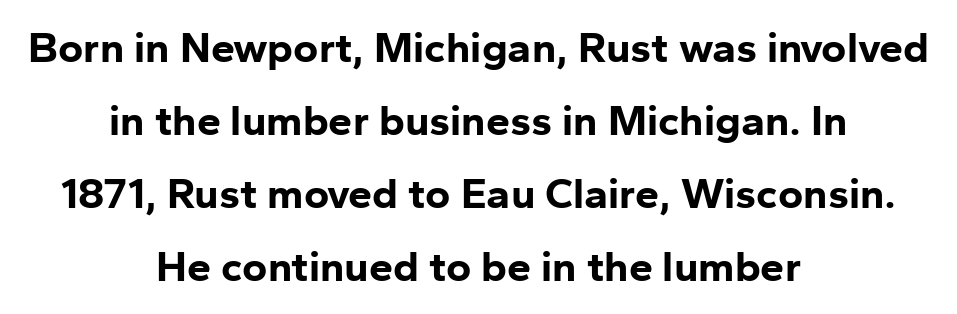
Q: Is the text bold? A: Yes.
Q: Is the text italic (slanted)? A: No, it is upright.
Q: Is the typeface a serif or a sans-serif typeface? A: Sans-serif.
Q: Is the text underlined? A: No.
Q: How is the paragraph aligned? A: Centered.
Q: Is the spacing between letters normal or unusually wide? A: Normal.
Q: Is the spacing between lines tight, normal or loose? A: Normal.
Q: Width (condensed, normal, or wide)? A: Normal.
Q: Stroke contrast? A: Low.
Q: x-height? A: Medium.
Q: Monospaced? A: No.
